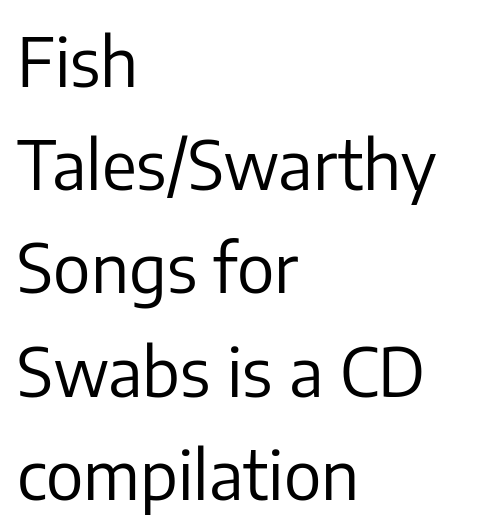
The image shows 67 px regular-weight sans-serif type, upright; set left-aligned, normal line spacing (1.54x), normal letter spacing, not underlined; low stroke contrast and a medium x-height.
